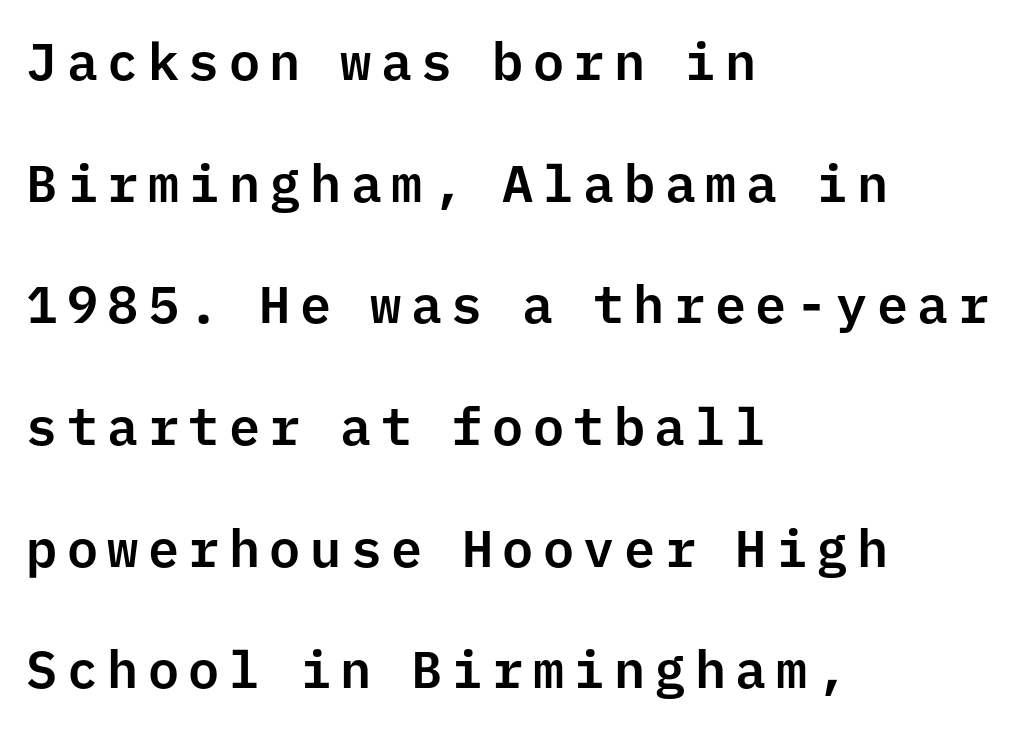
The image shows 52 px sans-serif type, upright, monospaced; set left-aligned, loose line spacing (2.34x), not underlined; low stroke contrast and a medium x-height.
